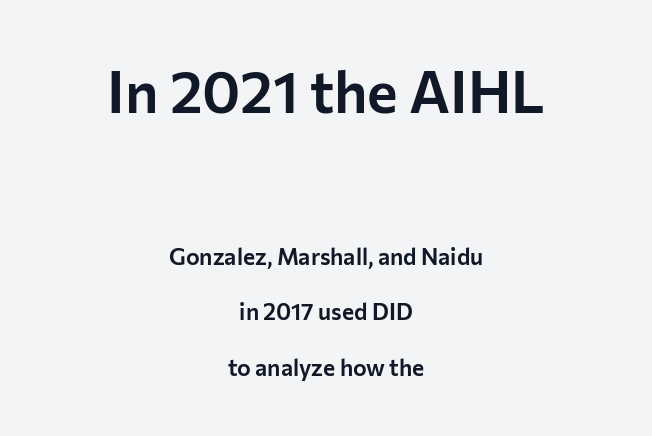
{"serif": "no", "italic": "no", "width": "normal", "stroke_contrast": "low", "x_height": "medium", "monospaced": "no", "underline": "no", "align": "center", "line_spacing": "loose", "line_spacing_ratio": 2.42, "letter_spacing": "normal", "letter_spacing_em": 0.0, "larger_block": "first", "size_ratio": 2.52, "glyph_px": 58}
